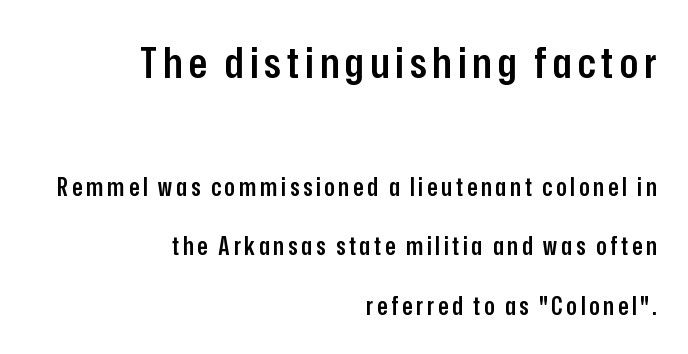
In terms of letterform style, serifs are entirely absent. Here the designer chose a conventional face with non-uniform glyph widths. The rag falls on the left side of this text block. The letters stand upright; this is a roman face. A semibold gives these letters moderate extra thickness, short of bold.
